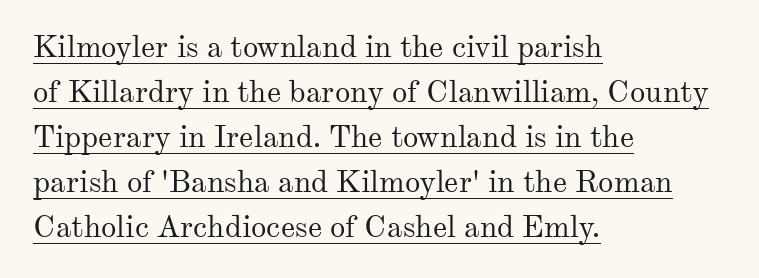
The image shows 31 px regular-weight serif type, upright; set left-aligned, normal line spacing (1.45x), normal letter spacing, underlined; medium stroke contrast and a small x-height.
